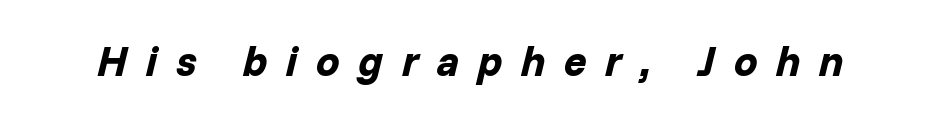
The image shows 42 px bold type, italic (leaning right); set unusually wide letter spacing (+0.44 em), not underlined; low stroke contrast and a medium x-height.
